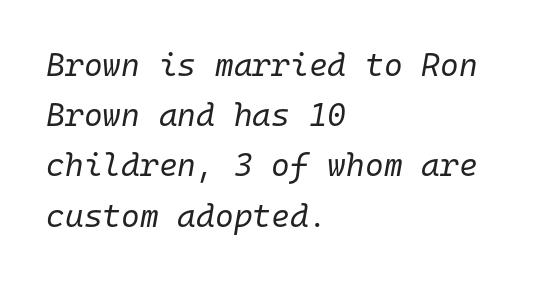
The image shows 32 px regular-weight type, italic (leaning right), monospaced; set left-aligned, normal line spacing (1.57x), normal letter spacing, not underlined; low stroke contrast and a medium x-height.
